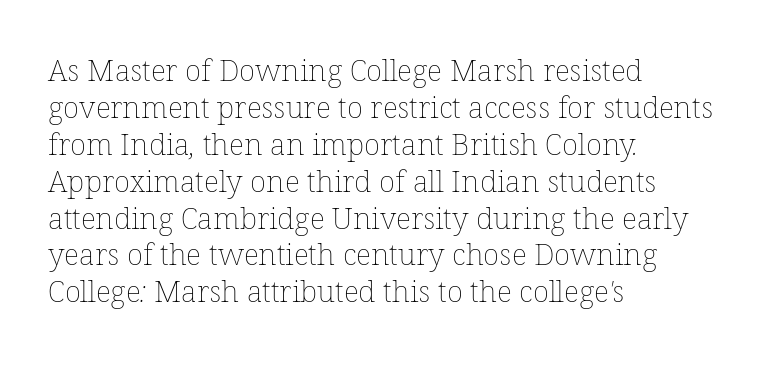
The image shows 30 px thin type; set left-aligned, line spacing 1.23x, normal letter spacing, not underlined; low stroke contrast and a medium x-height.
